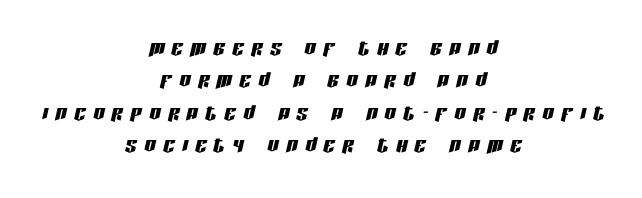
Which margin do the lines hug? Neither — every line sits in the middle. Caption: expanded tracking, letters set apart. Each letter keeps its own natural width here, so spacing adapts to shape. A bare baseline throughout the passage. The text carries the slant typical of an italic or oblique font.
